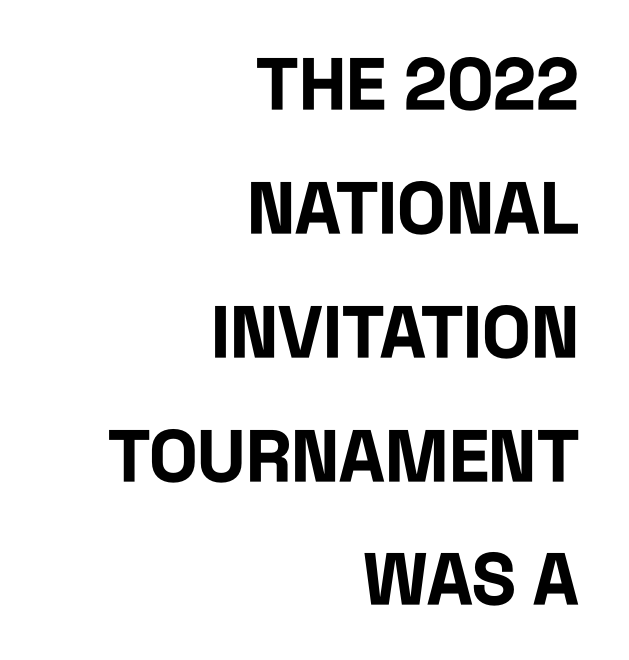
{"serif": "no", "italic": "no", "bold": "yes", "weight": "bold", "width": "condensed", "stroke_contrast": "low", "x_height": "large", "monospaced": "no", "underline": "no", "align": "right", "line_spacing_ratio": 1.72, "letter_spacing": "normal", "letter_spacing_em": 0.0, "glyph_px": 72}
